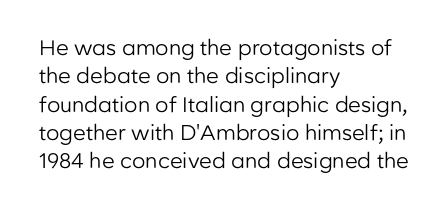
Q: Is the text bold? A: No.
Q: Is the text italic (slanted)? A: No, it is upright.
Q: Is the text underlined? A: No.
Q: How is the paragraph aligned? A: Left-aligned.
Q: Is the spacing between letters normal or unusually wide? A: Normal.
Q: Is the spacing between lines tight, normal or loose? A: Normal.
